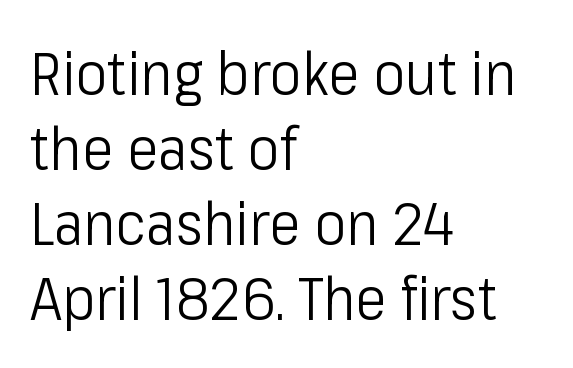
Stroke terminals: plain, sans-serif. The block of text has a typical density, with ordinary space between rows. Think of a printed novel: that variable character pitch is what you see here. Compared with a typical body face, this is equally light or lighter still. The paragraph shown leans on its left margin.
